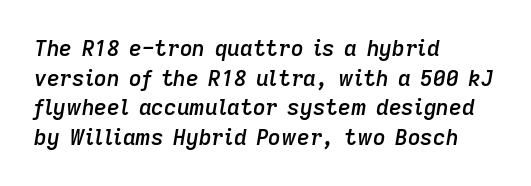
Which margin do the lines hug? The left one — the right edge is uneven. Regular leading. Emphasis-style slanted type is in use. Heft: intermediate — a semibold.
